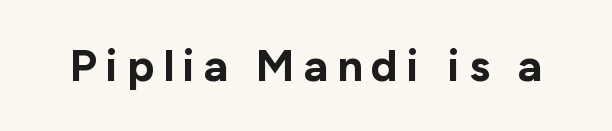
Q: Is the text bold? A: Yes.
Q: Is the text italic (slanted)? A: No, it is upright.
Q: Is the typeface a serif or a sans-serif typeface? A: Sans-serif.
Q: Is the text underlined? A: No.
Q: Is the spacing between letters normal or unusually wide? A: Unusually wide.
Q: Width (condensed, normal, or wide)? A: Normal.
Q: Stroke contrast? A: Low.
Q: x-height? A: Medium.
Q: Monospaced? A: No.
